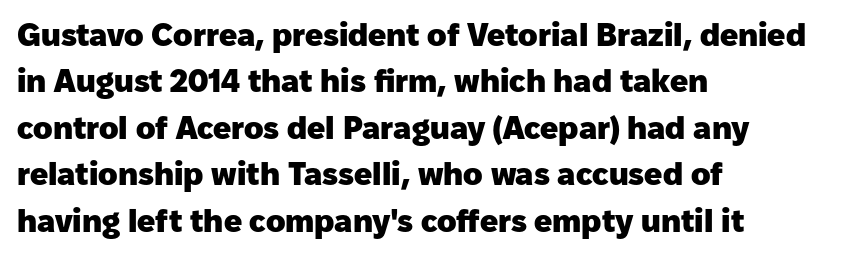
The image shows 32 px heavy sans-serif type, upright; set left-aligned, normal line spacing (1.45x), normal letter spacing, not underlined; low stroke contrast and a medium x-height.
